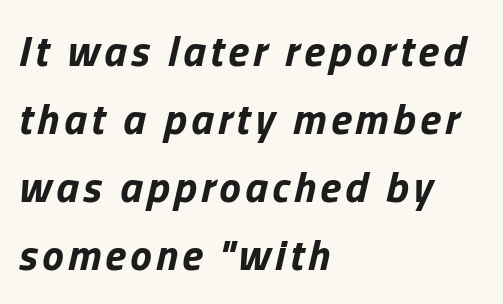
The image shows 43 px bold type, italic (leaning right); set left-aligned, normal line spacing (1.58x), not underlined; low stroke contrast and a medium x-height.
